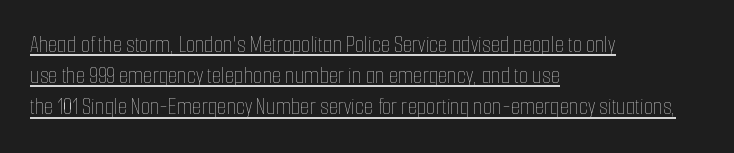
The image shows 24 px text type, upright; set left-aligned, normal line spacing (1.3x), normal letter spacing, underlined.
